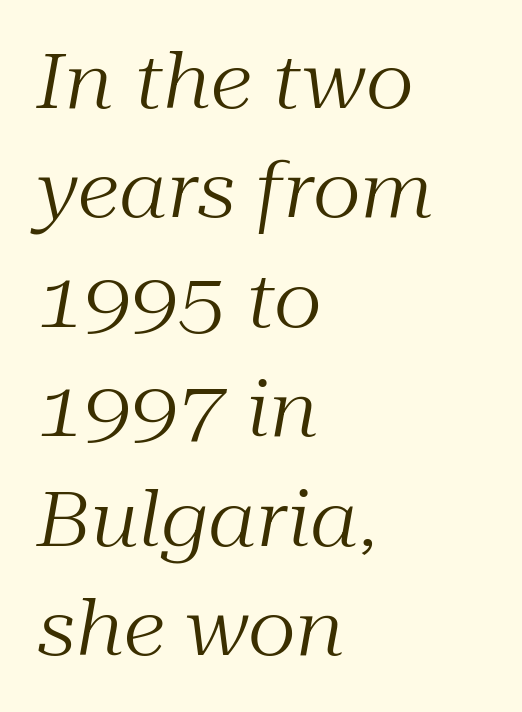
Does extra space separate the letters? No, they use regular spacing. No extra ink here — the face is not bold. Think of a printed novel: that variable character pitch is what you see here. Does the type have serifs? Yes, each stem ends in a small foot. Vertical spacing — default. Anything drawn beneath the words? Only blank space.
